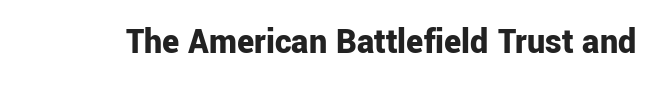
This sample uses plain, unmodified letter spacing. Examine the stroke ends and you'll find no serifs. Spacing verdict: proportional, widths tailored to each character. The specimen reads as upright at a glance.
